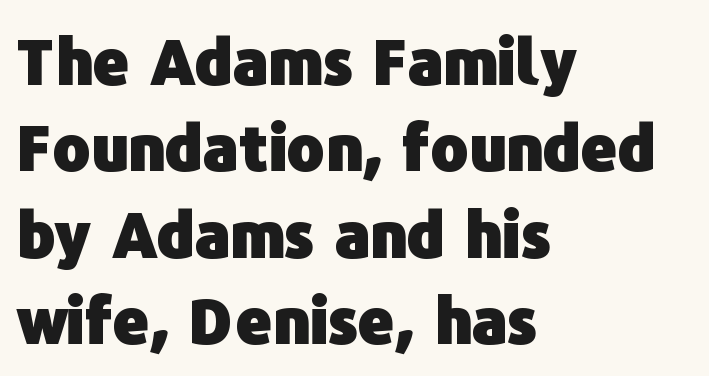
{"serif": "no", "italic": "no", "bold": "yes", "weight": "heavy", "width": "normal", "stroke_contrast": "low", "x_height": "medium", "monospaced": "no", "underline": "no", "align": "left", "line_spacing": "normal", "line_spacing_ratio": 1.37, "letter_spacing": "normal", "letter_spacing_em": 0.0, "glyph_px": 63}
